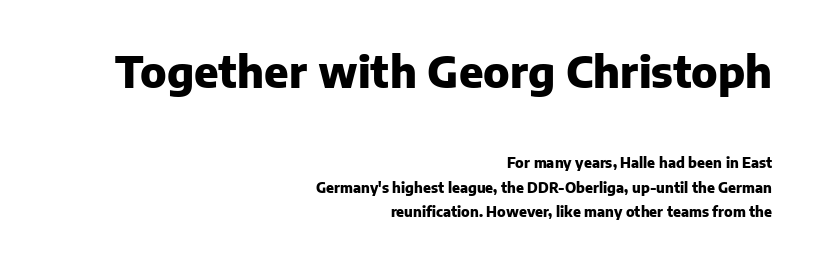
{"serif": "no", "italic": "no", "bold": "yes", "weight": "heavy", "width": "normal", "stroke_contrast": "low", "x_height": "medium", "monospaced": "no", "underline": "no", "align": "right", "line_spacing_ratio": 1.76, "letter_spacing": "normal", "letter_spacing_em": 0.0, "larger_block": "first", "size_ratio": 3.07, "glyph_px": 43}
